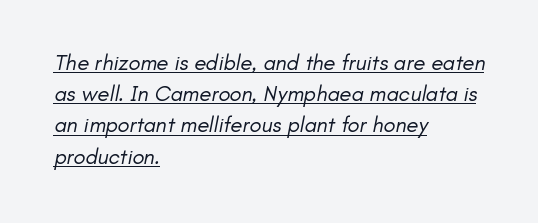
The image shows 22 px text type; set left-aligned, normal line spacing (1.42x), normal letter spacing, underlined.
